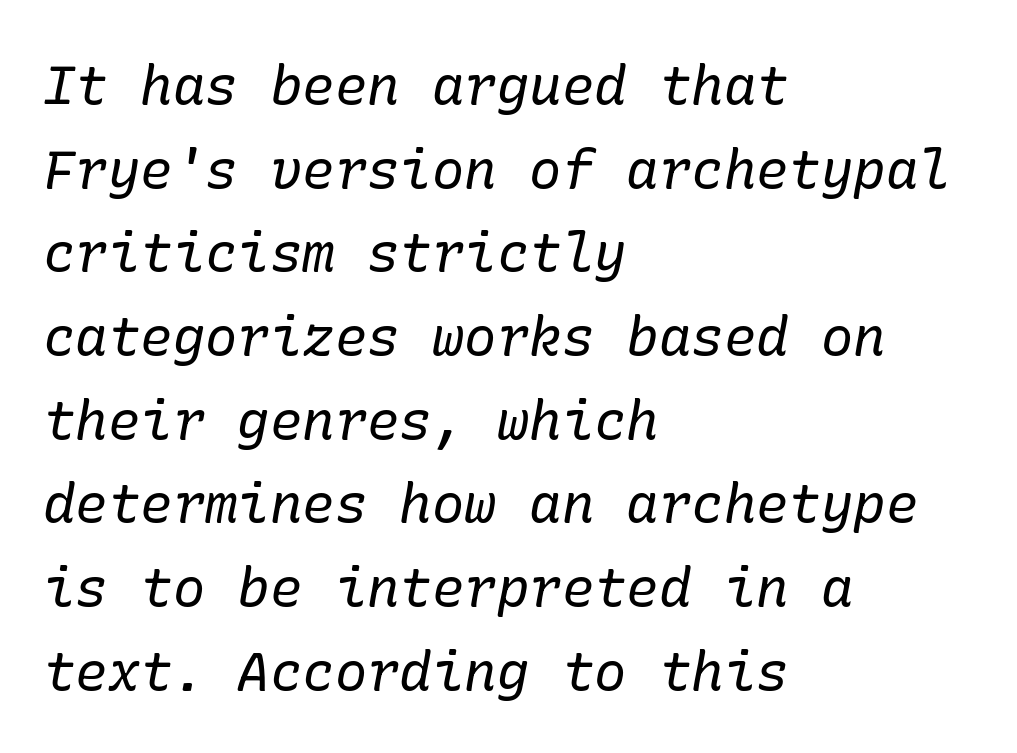
The image shows 54 px regular-weight type, italic (leaning right); set left-aligned, normal line spacing (1.55x), normal letter spacing, not underlined; low stroke contrast and a medium x-height.
